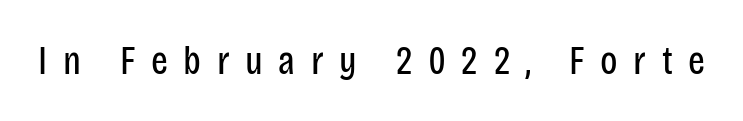
Q: Is the text bold? A: No.
Q: Is the text italic (slanted)? A: No, it is upright.
Q: Is the typeface a serif or a sans-serif typeface? A: Sans-serif.
Q: Is the text underlined? A: No.
Q: Is the spacing between letters normal or unusually wide? A: Unusually wide.
Q: Width (condensed, normal, or wide)? A: Condensed.
Q: Stroke contrast? A: Low.
Q: x-height? A: Large.
Q: Monospaced? A: No.
